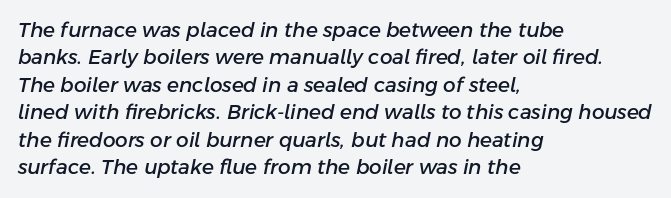
There's an unmistakable incline to the writing here. The area under the type is left untouched. Does the leading feel generous? No, just average. The line texture is even and compact thanks to regular tracking. Teacher's note: observe the even left margin — that is flush-left alignment.
